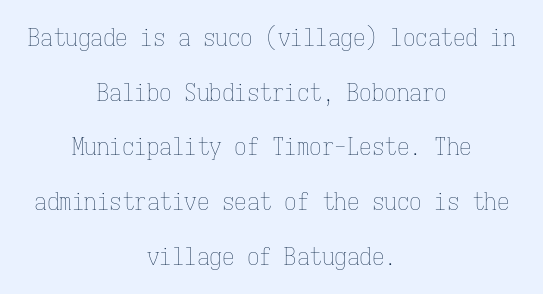
{"italic": "no", "bold": "no", "underline": "no", "align": "center", "line_spacing": "loose", "line_spacing_ratio": 2.19, "letter_spacing": "normal", "letter_spacing_em": 0.0, "glyph_px": 25}
